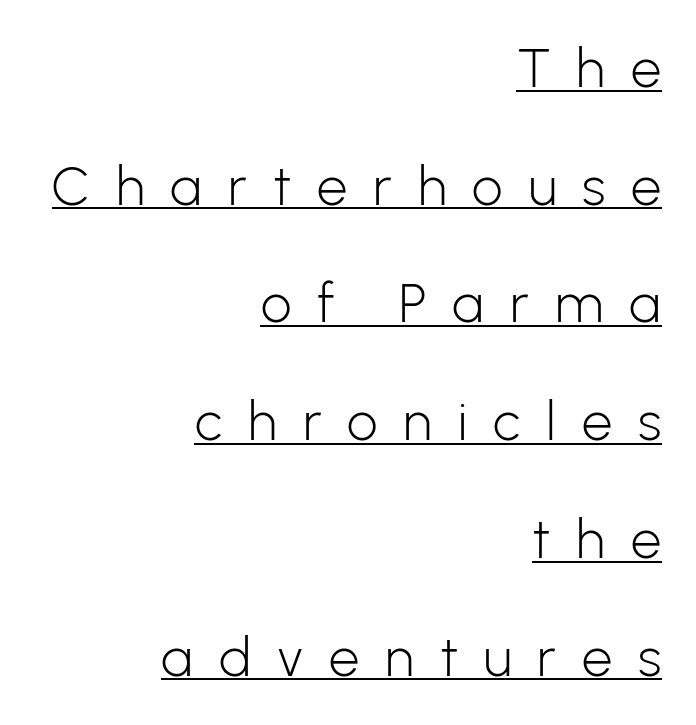
{"serif": "no", "italic": "no", "bold": "no", "weight": "light", "width": "normal", "stroke_contrast": "low", "x_height": "medium", "monospaced": "no", "underline": "yes", "align": "right", "line_spacing": "loose", "line_spacing_ratio": 2.18, "letter_spacing": "wide", "letter_spacing_em": 0.48, "glyph_px": 54}
